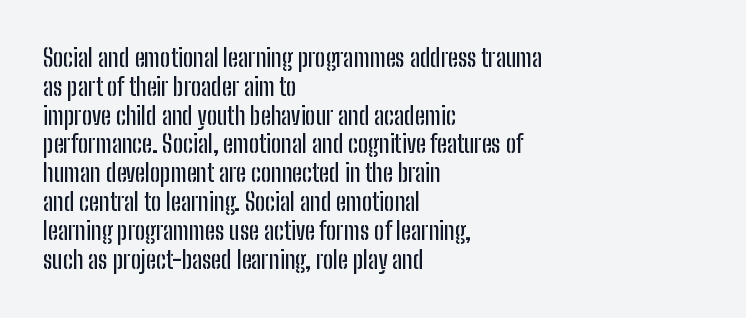
Q: Is the text italic (slanted)? A: No, it is upright.
Q: Is the text underlined? A: No.
Q: How is the paragraph aligned? A: Left-aligned.
Q: Is the spacing between letters normal or unusually wide? A: Normal.
